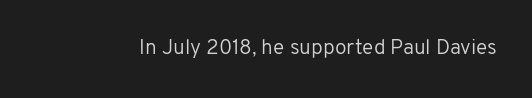
The passage shown is not underscored anywhere. The font's upright variant was chosen for this text. Stems here are at most as thick as an everyday book face. Observe the ordinary spacing: letters are neighbours, not strangers.
